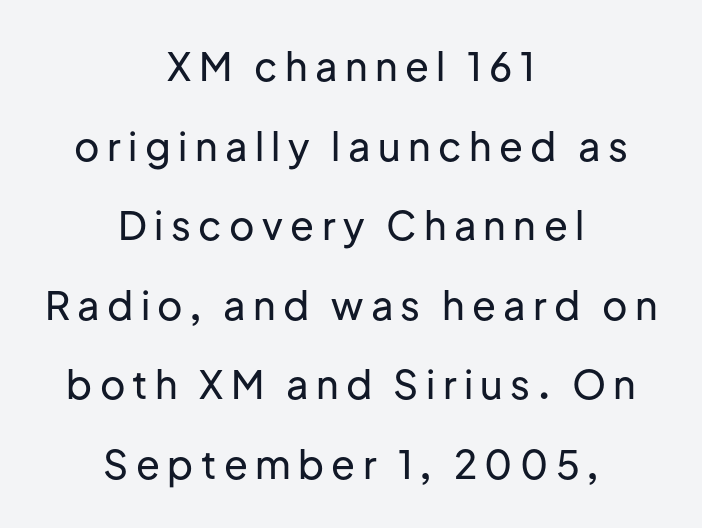
Q: Is the text italic (slanted)? A: No, it is upright.
Q: Is the typeface a serif or a sans-serif typeface? A: Sans-serif.
Q: Is the text underlined? A: No.
Q: How is the paragraph aligned? A: Centered.
Q: Is the spacing between lines tight, normal or loose? A: Loose.
Q: Width (condensed, normal, or wide)? A: Normal.
Q: Stroke contrast? A: Low.
Q: x-height? A: Medium.
Q: Monospaced? A: No.
